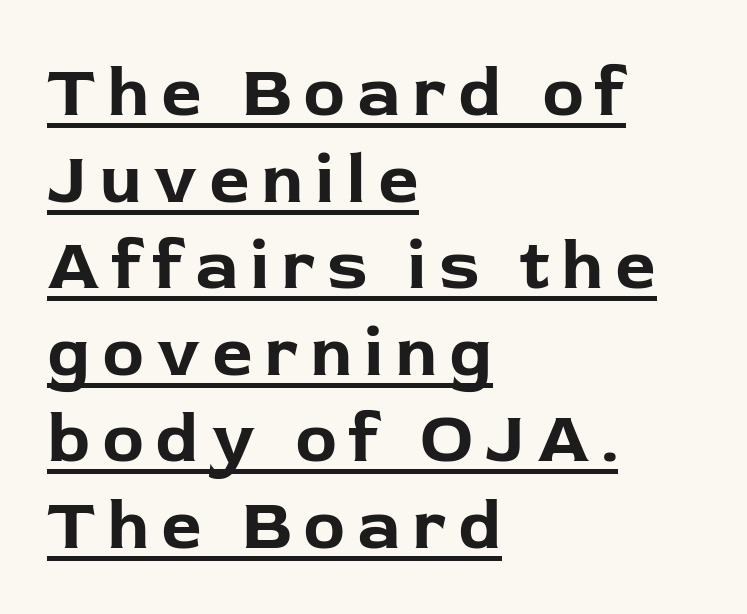
{"serif": "no", "italic": "no", "bold": "yes", "weight": "bold", "width": "normal", "stroke_contrast": "low", "x_height": "medium", "monospaced": "no", "underline": "yes", "align": "left", "line_spacing_ratio": 1.22, "glyph_px": 71}
